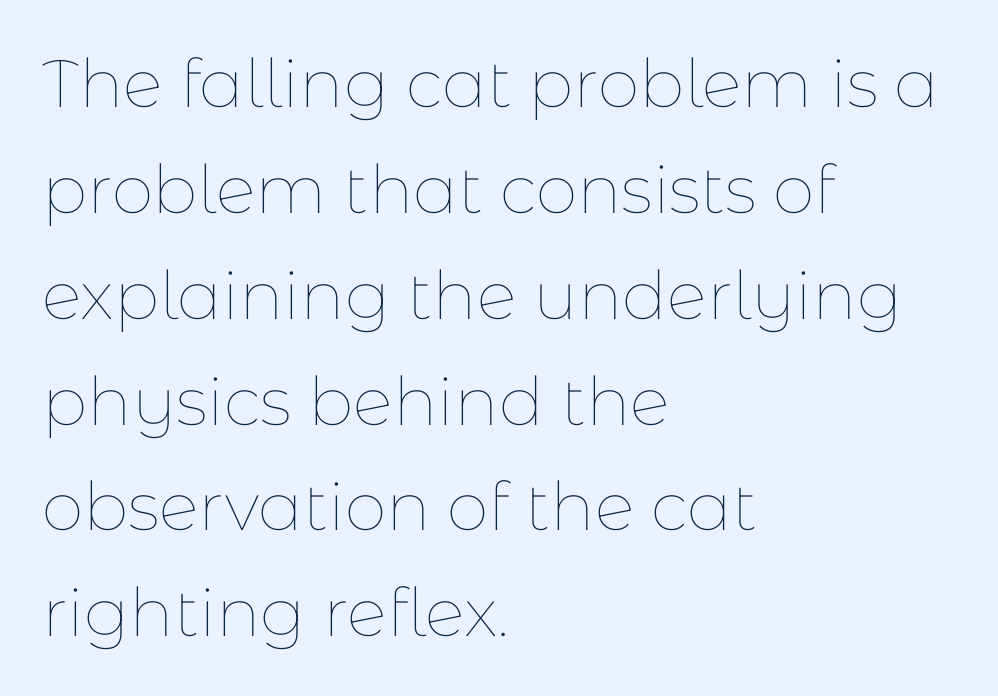
{"italic": "no", "bold": "no", "weight": "thin", "width": "normal", "stroke_contrast": "low", "x_height": "medium", "monospaced": "no", "underline": "no", "align": "left", "line_spacing": "normal", "line_spacing_ratio": 1.58, "letter_spacing": "normal", "letter_spacing_em": 0.0, "glyph_px": 67}
